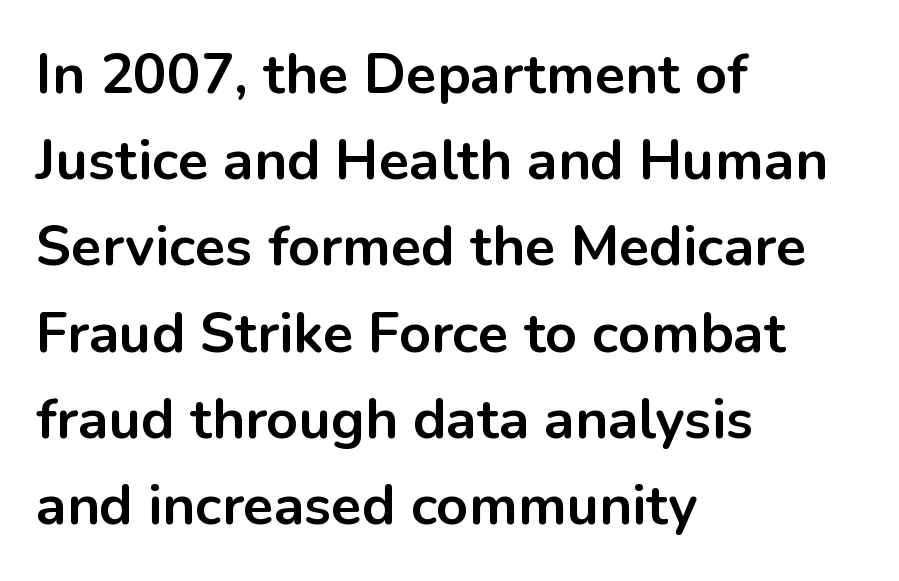
The image shows 56 px bold sans-serif type, upright; set left-aligned, normal line spacing (1.54x), normal letter spacing, not underlined; low stroke contrast and a medium x-height.
